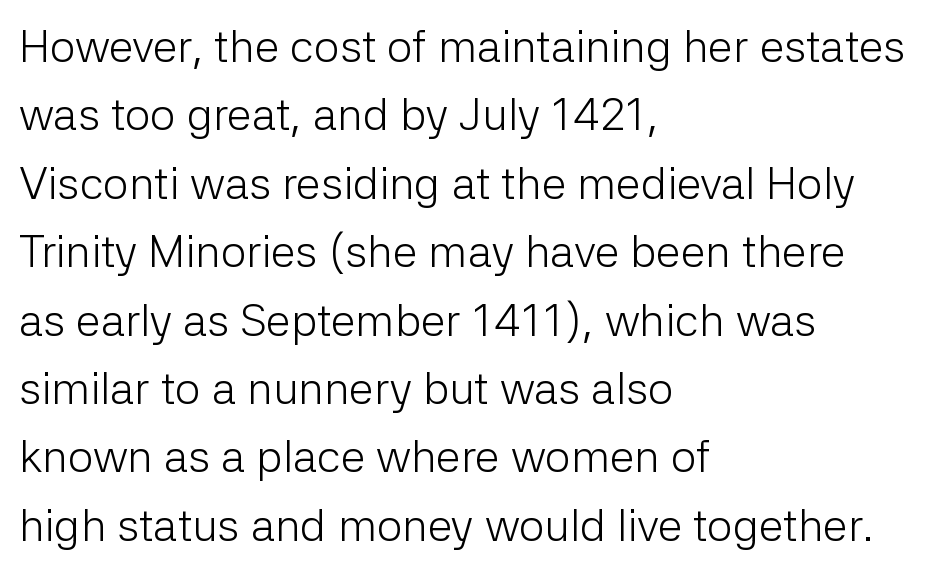
The image shows 45 px light sans-serif type, upright; set left-aligned, normal line spacing (1.52x), normal letter spacing, not underlined; low stroke contrast and a medium x-height.
